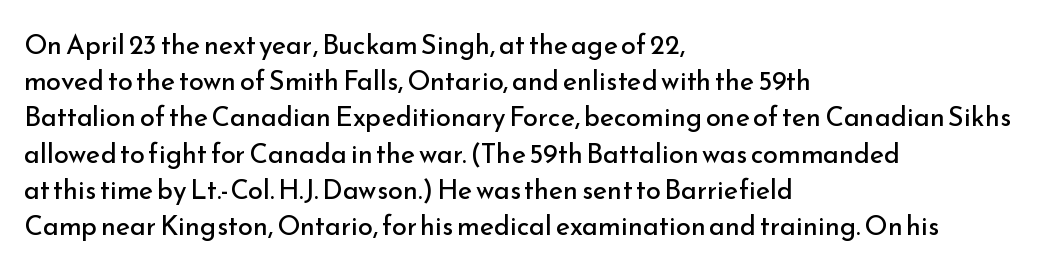
{"italic": "no", "bold": "no", "underline": "no", "align": "left", "line_spacing": "normal", "line_spacing_ratio": 1.34, "letter_spacing": "normal", "letter_spacing_em": 0.0, "glyph_px": 27}
